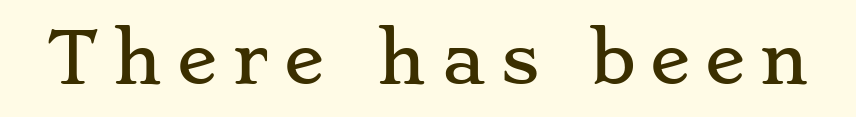
Q: Is the text italic (slanted)? A: No, it is upright.
Q: Is the typeface a serif or a sans-serif typeface? A: Serif.
Q: Is the text underlined? A: No.
Q: Is the spacing between letters normal or unusually wide? A: Unusually wide.
Q: Width (condensed, normal, or wide)? A: Wide.
Q: Stroke contrast? A: Low.
Q: x-height? A: Small.
Q: Monospaced? A: No.
